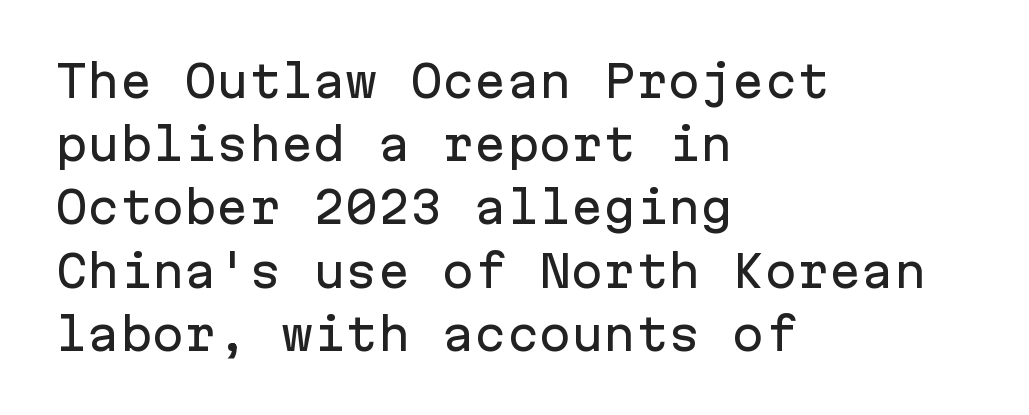
Beneath every word, the page is bare. Teacher's note: observe the even left margin — that is flush-left alignment. How are the letters spaced? Ordinarily, with no added tracking. Spacing verdict: monospaced, one width for all characters. Does the type have serifs? No, each stem ends abruptly.
